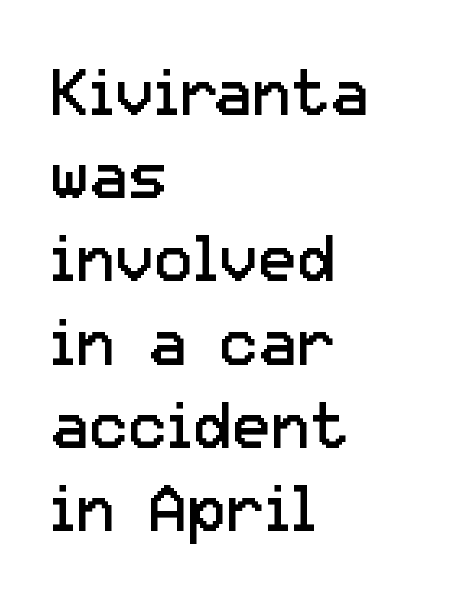
Q: Is the text bold? A: No.
Q: Is the text italic (slanted)? A: No, it is upright.
Q: Is the typeface a serif or a sans-serif typeface? A: Sans-serif.
Q: Is the text underlined? A: No.
Q: How is the paragraph aligned? A: Left-aligned.
Q: Is the spacing between letters normal or unusually wide? A: Normal.
Q: Is the spacing between lines tight, normal or loose? A: Normal.
Q: Width (condensed, normal, or wide)? A: Normal.
Q: Stroke contrast? A: Low.
Q: x-height? A: Medium.
Q: Monospaced? A: No.
